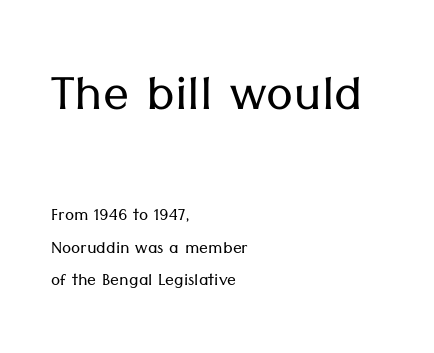
Spacing verdict: proportional, widths tailored to each character. The lettering holds an erect, upright posture throughout. Bold? No — there's no thickening of the strokes. The lines in this sample share a left origin and differ only in where they stop. Honestly, the row spacing looks completely unremarkable.
